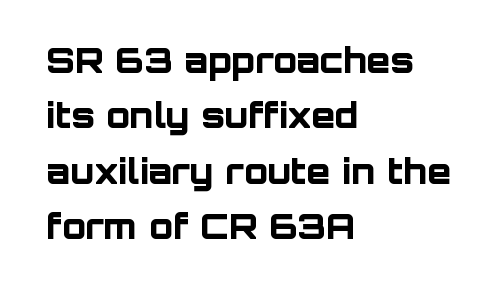
Visually the block forms a straight wall on the left and a jagged coastline on the right. Underline: absent. The characters display no serif detailing; their extremities are plain. The leading is moderate, giving the passage an even texture.
